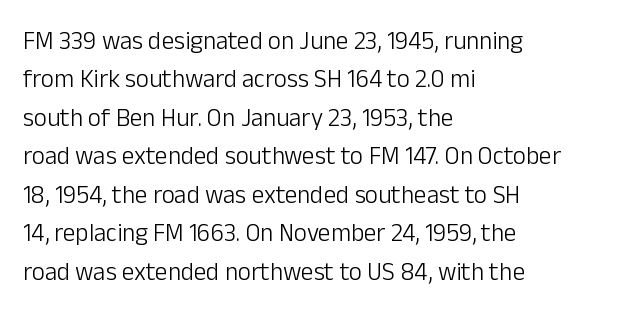
The image shows 25 px text type, upright; set left-aligned, normal line spacing (1.54x), normal letter spacing, not underlined.
